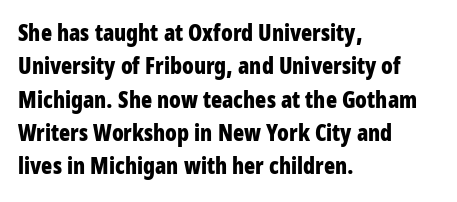
The image shows 23 px bold type, upright; set left-aligned, normal line spacing (1.45x), normal letter spacing, not underlined.
